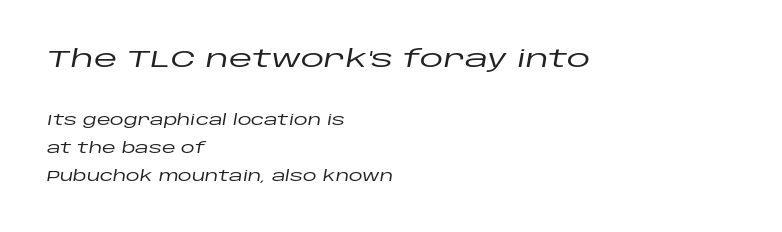
Is the letter spacing exaggerated? No — it looks like the ordinary default. Rendered with sloped, italic letterforms. Alignment: flush left. Typesetter's note — upper block bumped up in size, lower block left smaller. How would I describe the line gaps? Wide and relaxed.
